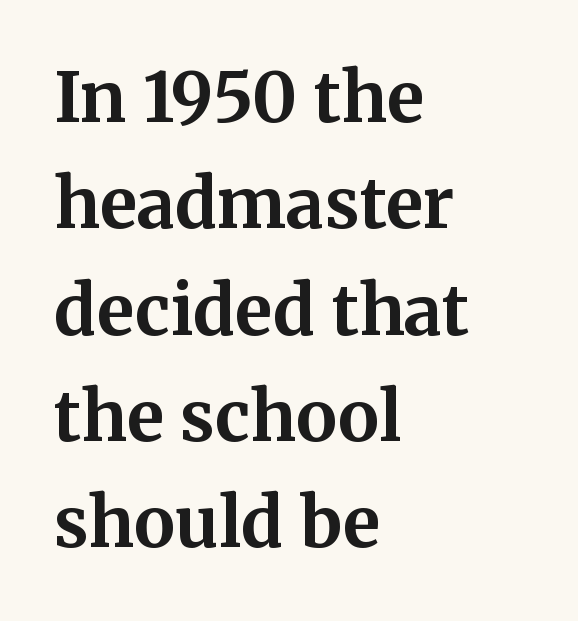
{"serif": "yes", "italic": "no", "bold": "yes", "weight": "bold", "width": "normal", "stroke_contrast": "medium", "x_height": "medium", "monospaced": "no", "underline": "no", "align": "left", "line_spacing": "normal", "line_spacing_ratio": 1.54, "letter_spacing": "normal", "letter_spacing_em": 0.0, "glyph_px": 69}
